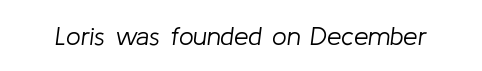
Q: Is the text bold? A: No.
Q: Is the text italic (slanted)? A: Yes, it leans right by about 8 degrees.
Q: Is the text underlined? A: No.
Q: Is the spacing between letters normal or unusually wide? A: Normal.
